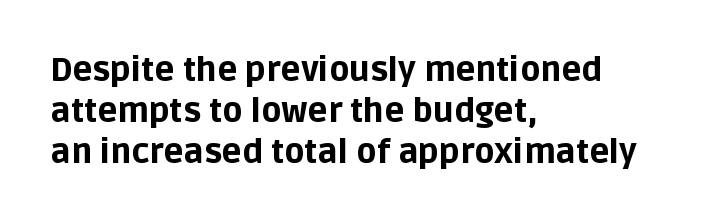
The image shows 33 px bold sans-serif type, upright; set left-aligned, normal line spacing (1.25x), normal letter spacing, not underlined; low stroke contrast and a large x-height.
